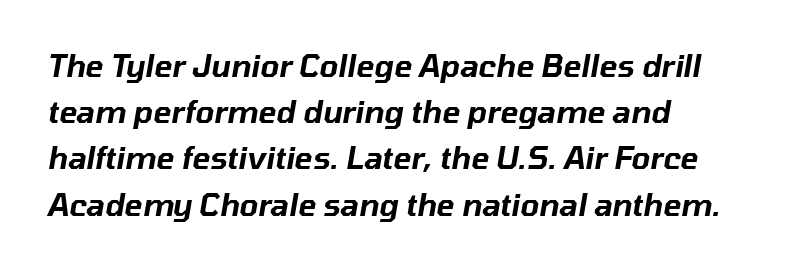
The image shows 30 px text type, italic (leaning right); set left-aligned, normal line spacing (1.54x), normal letter spacing, not underlined; low stroke contrast and a medium x-height.
